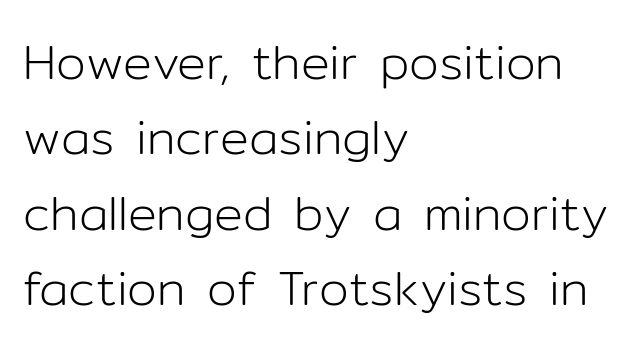
The image shows 48 px light sans-serif type, upright; set left-aligned, normal line spacing (1.57x), normal letter spacing, not underlined; low stroke contrast and a medium x-height.
